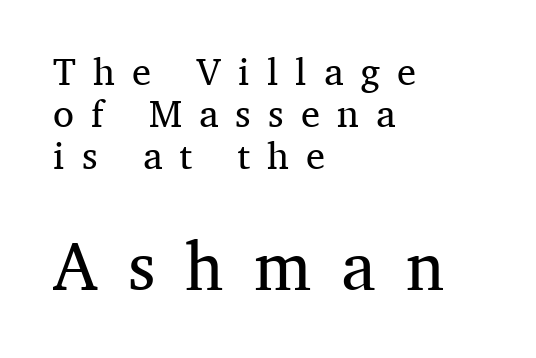
The image shows 67 px regular-weight serif type, upright; set left-aligned, tight line spacing (1.1x), unusually wide letter spacing (+0.45 em), not underlined; the second (bottom) block is 1.76x larger; medium stroke contrast and a medium x-height.
